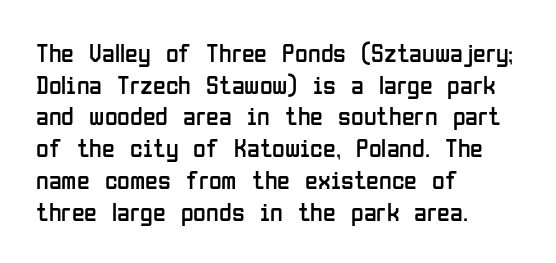
Nope, not italic — everything's standing straight. The font is comparable to plain body text, perhaps lighter. Inter-character spacing is left at the font's built-in metrics. The zone under the glyphs is completely vacant. These lines are set flush left with a ragged right edge.
